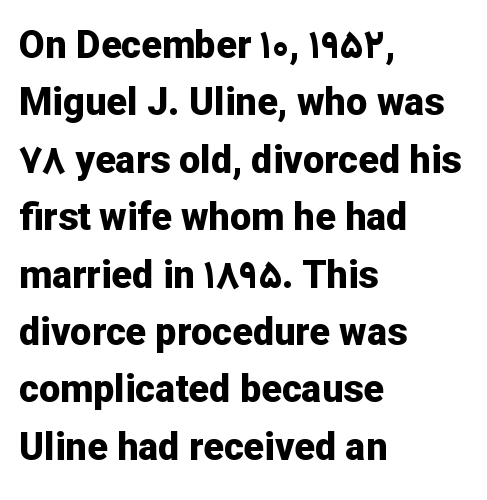
{"serif": "no", "italic": "no", "bold": "yes", "weight": "bold", "width": "normal", "stroke_contrast": "low", "x_height": "medium", "monospaced": "no", "underline": "no", "align": "left", "line_spacing": "normal", "line_spacing_ratio": 1.51, "letter_spacing": "normal", "letter_spacing_em": 0.0, "glyph_px": 38}
